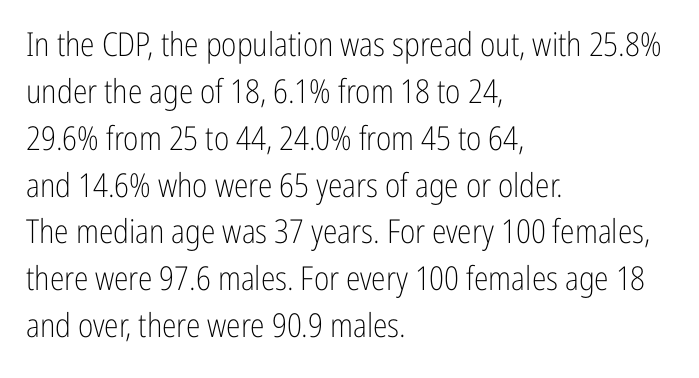
Any mark beneath the type? The region is blank. Successive baselines arrive at the customary interval. Vertical stems look standard width or narrower in stroke. The passage shown is typed in a proportional face where columns would drift. Serifs: no, the terminals of the letterforms are clean. Does the copy run flush right? No — it runs flush left.
